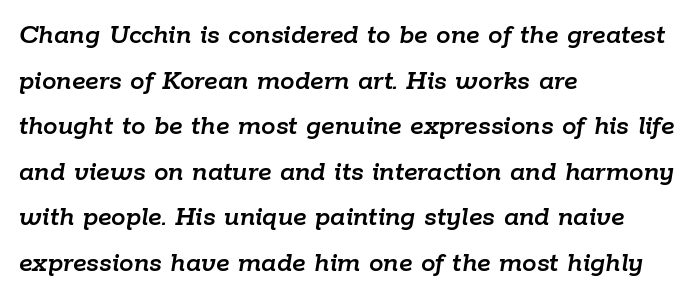
One-word summary of the alignment: left. Here the designer chose a conventional face with non-uniform glyph widths. The specimen reads as italic at a glance. Descender tails drop into unmarked territory. Compared with typical paragraphs, the rows here are spaced about the same. Tracking value appears to be zero — textbook default spacing.
